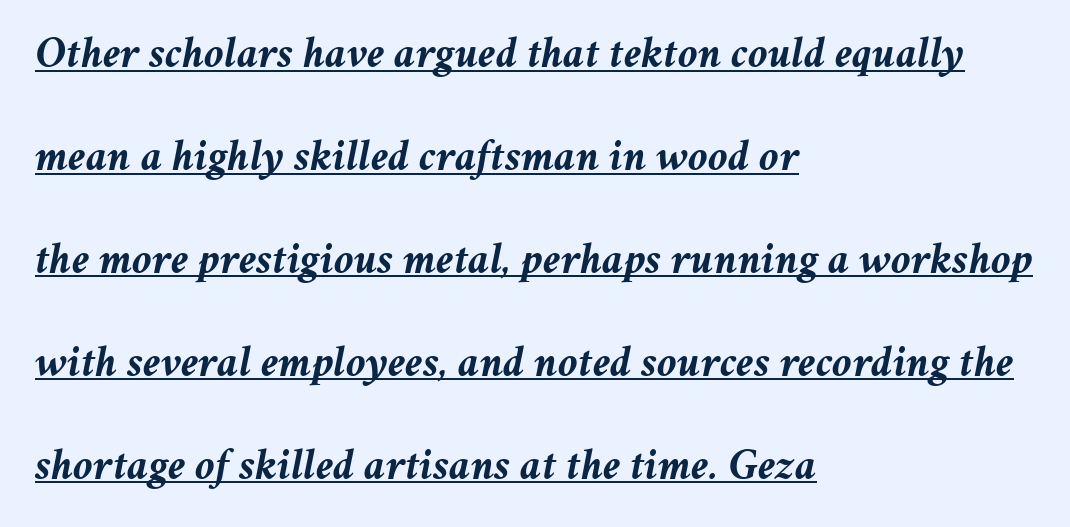
Its strokes are broad and dark, the hallmark of bold type. A typesetter would mark this as italic. Has an underline been added? It has. Think of a printed novel: that variable character pitch is what you see here. Baseline-to-baseline distance is far greater than the letter height.
